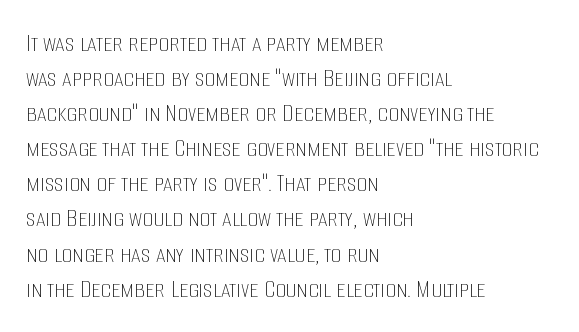
Style check: upright. Plain, unruled lines of type. The paragraph has a hard left edge and a soft right edge. This rendering leaves character spacing at its baseline value. A typesetter would call this leading conventional body-copy spacing. These glyphs show unthickened strokes, regular width or finer.
